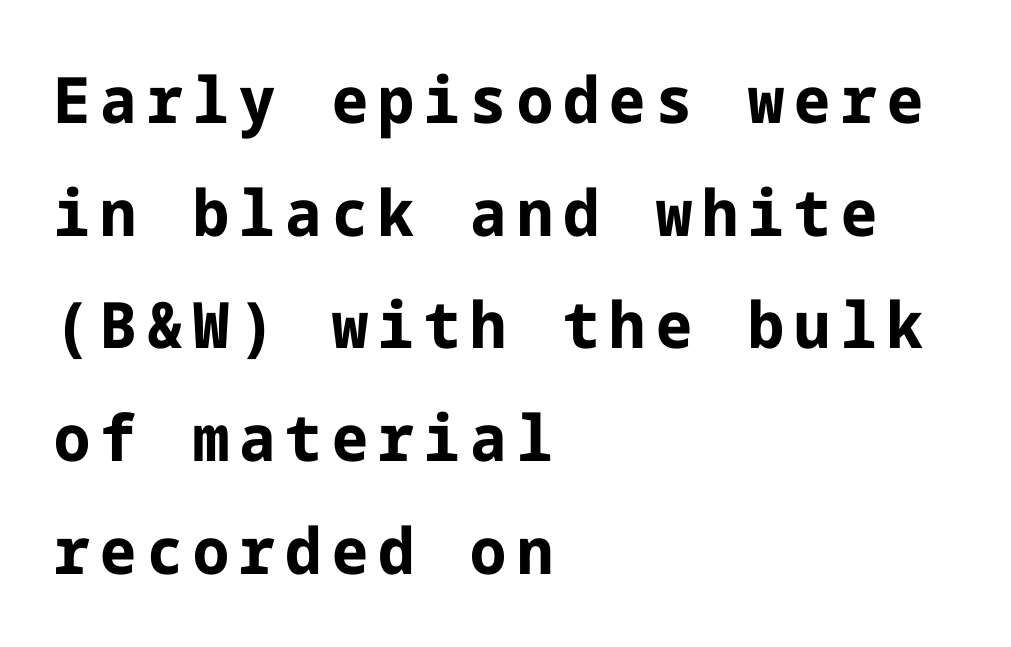
Q: Is the text bold? A: Yes.
Q: Is the text italic (slanted)? A: No, it is upright.
Q: Is the typeface a serif or a sans-serif typeface? A: Sans-serif.
Q: Is the text underlined? A: No.
Q: How is the paragraph aligned? A: Left-aligned.
Q: Width (condensed, normal, or wide)? A: Normal.
Q: Stroke contrast? A: Low.
Q: x-height? A: Medium.
